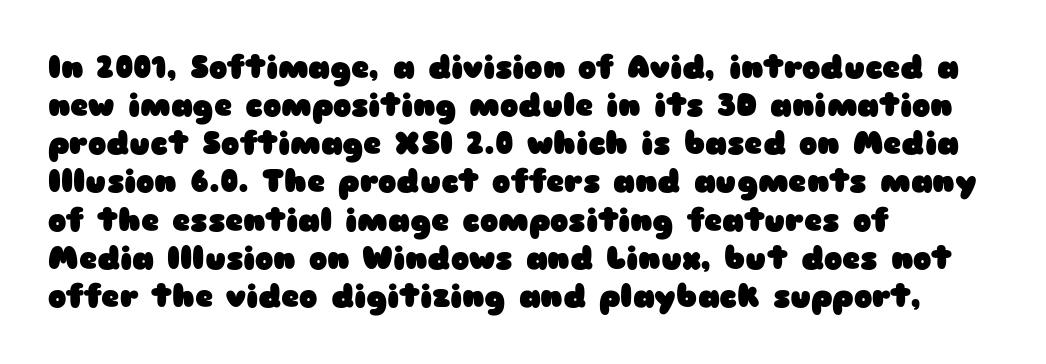
Q: Is the text bold? A: Yes.
Q: Is the text italic (slanted)? A: No, it is upright.
Q: Is the typeface a serif or a sans-serif typeface? A: Sans-serif.
Q: Is the text underlined? A: No.
Q: How is the paragraph aligned? A: Left-aligned.
Q: Is the spacing between letters normal or unusually wide? A: Normal.
Q: Width (condensed, normal, or wide)? A: Wide.
Q: Stroke contrast? A: Low.
Q: x-height? A: Medium.
Q: Monospaced? A: No.
